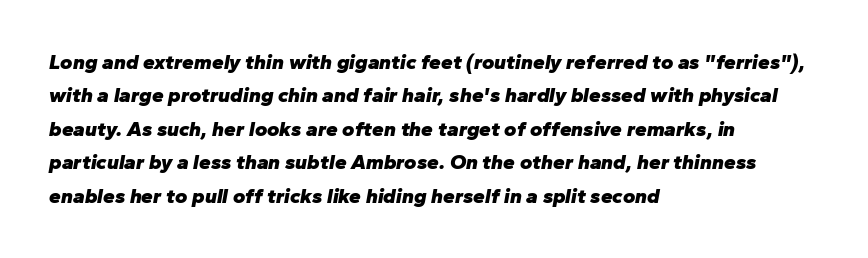
Q: Is the text bold? A: Yes.
Q: Is the text italic (slanted)? A: Yes, it leans right by about 10 degrees.
Q: Is the text underlined? A: No.
Q: How is the paragraph aligned? A: Left-aligned.
Q: Is the spacing between letters normal or unusually wide? A: Normal.
Q: Is the spacing between lines tight, normal or loose? A: Normal.
